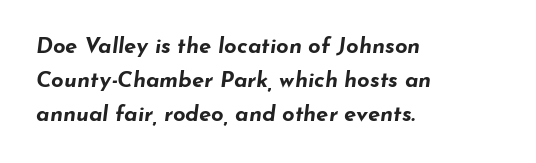
{"italic": "yes", "lean": "right", "slant_degrees": 7, "bold": "yes", "underline": "no", "align": "left", "line_spacing": "normal", "line_spacing_ratio": 1.54, "letter_spacing": "normal", "letter_spacing_em": 0.0, "glyph_px": 22}
